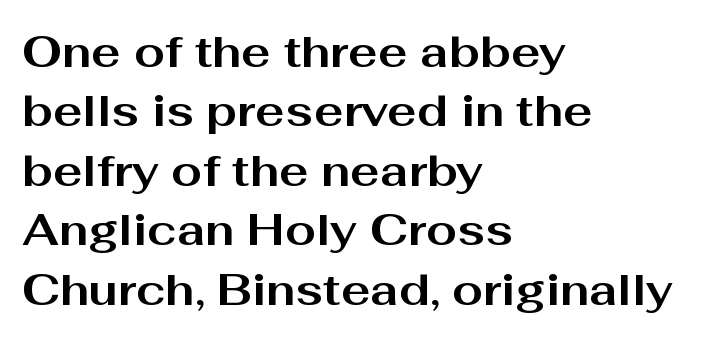
Q: Is the text bold? A: Yes.
Q: Is the text italic (slanted)? A: No, it is upright.
Q: Is the typeface a serif or a sans-serif typeface? A: Sans-serif.
Q: Is the text underlined? A: No.
Q: How is the paragraph aligned? A: Left-aligned.
Q: Is the spacing between letters normal or unusually wide? A: Normal.
Q: Is the spacing between lines tight, normal or loose? A: Normal.
Q: Width (condensed, normal, or wide)? A: Wide.
Q: Stroke contrast? A: Medium.
Q: x-height? A: Medium.
Q: Monospaced? A: No.
